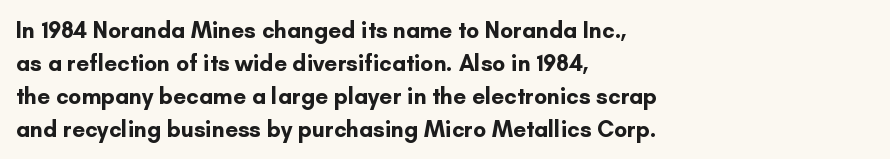
{"italic": "no", "bold": "yes", "underline": "no", "align": "left", "line_spacing": "normal", "line_spacing_ratio": 1.43, "letter_spacing": "normal", "letter_spacing_em": 0.0, "glyph_px": 23}
